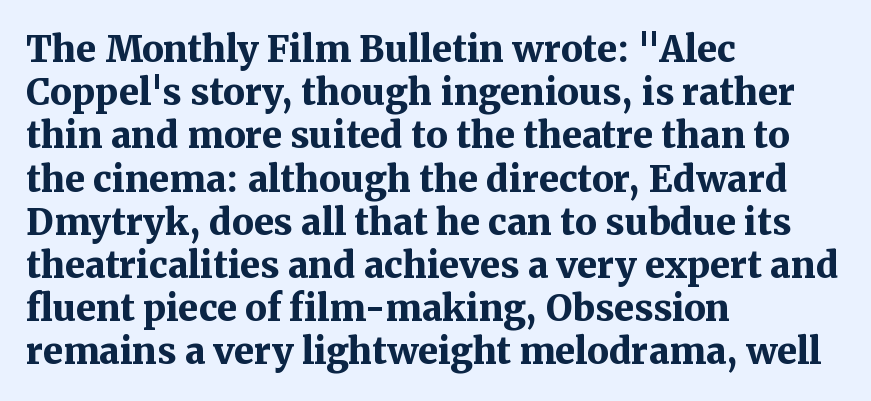
{"serif": "yes", "italic": "no", "bold": "yes", "weight": "bold", "width": "normal", "stroke_contrast": "medium", "x_height": "medium", "monospaced": "no", "underline": "no", "align": "left", "line_spacing_ratio": 1.2, "letter_spacing": "normal", "letter_spacing_em": 0.0, "glyph_px": 36}
